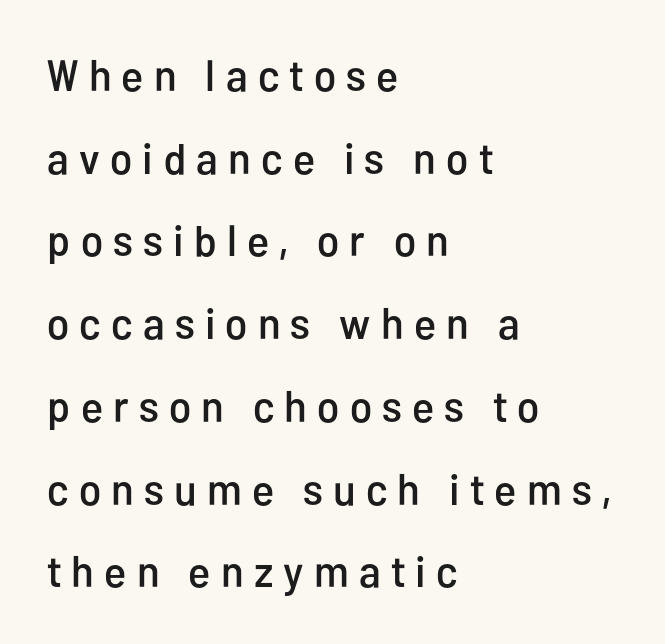
The image shows 44 px condensed sans-serif type, upright; set left-aligned, line spacing 1.88x, unusually wide letter spacing (+0.23 em), not underlined; low stroke contrast and a medium x-height.
